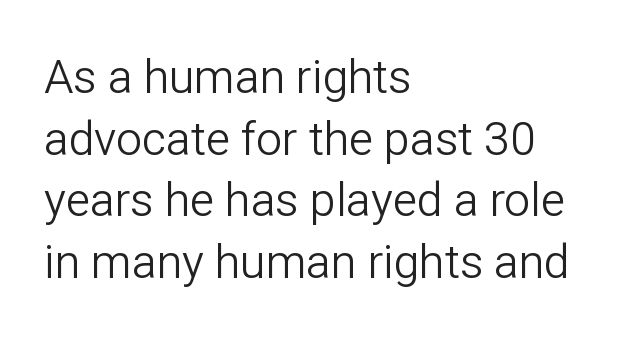
Q: Is the text bold? A: No.
Q: Is the text italic (slanted)? A: No, it is upright.
Q: Is the typeface a serif or a sans-serif typeface? A: Sans-serif.
Q: Is the text underlined? A: No.
Q: How is the paragraph aligned? A: Left-aligned.
Q: Is the spacing between letters normal or unusually wide? A: Normal.
Q: Is the spacing between lines tight, normal or loose? A: Normal.
Q: Width (condensed, normal, or wide)? A: Normal.
Q: Stroke contrast? A: Low.
Q: x-height? A: Medium.
Q: Monospaced? A: No.
